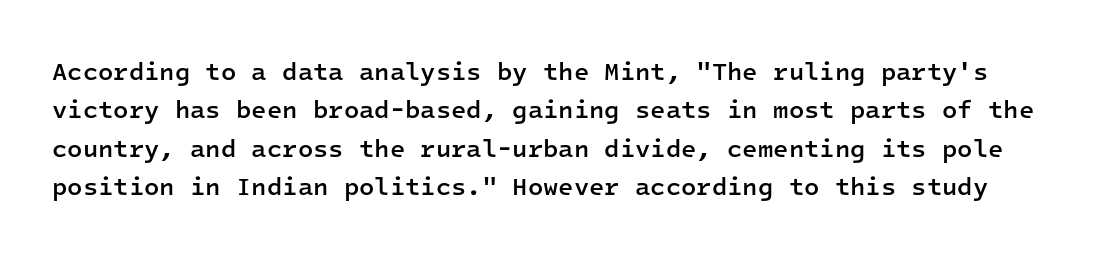
Q: Is the text bold? A: Semi-bold.
Q: Is the text italic (slanted)? A: No, it is upright.
Q: Is the text underlined? A: No.
Q: Is the spacing between letters normal or unusually wide? A: Normal.
Q: Is the spacing between lines tight, normal or loose? A: Normal.
